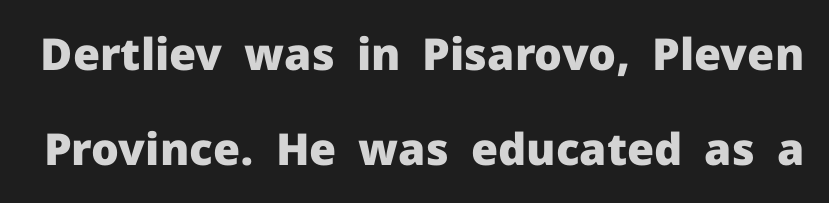
Q: Is the text bold? A: Yes.
Q: Is the text italic (slanted)? A: No, it is upright.
Q: Is the typeface a serif or a sans-serif typeface? A: Sans-serif.
Q: Is the text underlined? A: No.
Q: Is the spacing between letters normal or unusually wide? A: Normal.
Q: Is the spacing between lines tight, normal or loose? A: Loose.
Q: Width (condensed, normal, or wide)? A: Normal.
Q: Stroke contrast? A: Low.
Q: x-height? A: Medium.
Q: Monospaced? A: No.
